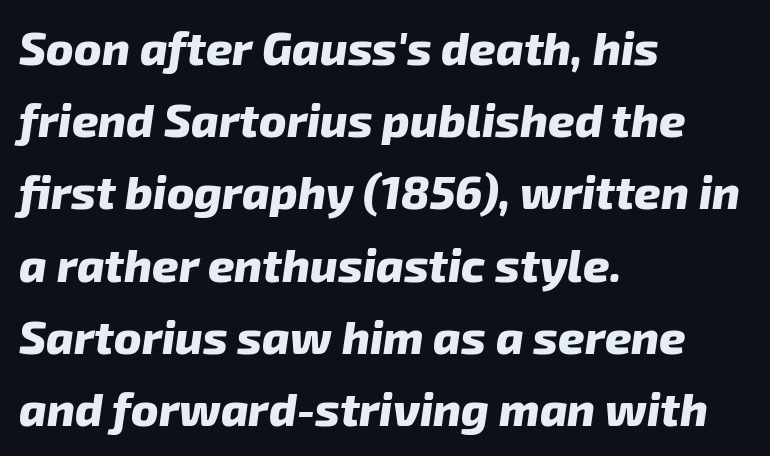
Q: Is the text bold? A: Yes.
Q: Is the text italic (slanted)? A: Yes, it leans right by about 8 degrees.
Q: Is the text underlined? A: No.
Q: How is the paragraph aligned? A: Left-aligned.
Q: Is the spacing between letters normal or unusually wide? A: Normal.
Q: Is the spacing between lines tight, normal or loose? A: Normal.
Q: Width (condensed, normal, or wide)? A: Normal.
Q: Stroke contrast? A: Low.
Q: x-height? A: Medium.
Q: Monospaced? A: No.
